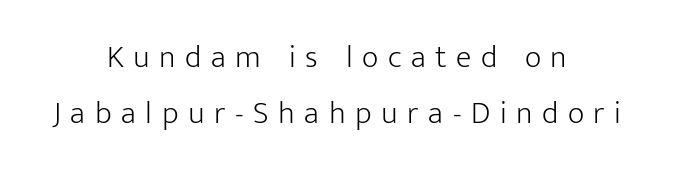
The image shows 32 px light sans-serif type, upright; set centered, line spacing 1.75x, unusually wide letter spacing (+0.3 em), not underlined; low stroke contrast and a medium x-height.
